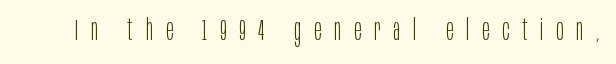
Letter spacing: wide. Note the varied advance widths — an 'i' is clearly narrower than an 'm'. Has an underline been added? It has not. The letters stand upright; this is a roman face. The letters look calm and open, with moderate or lighter stems. Typographically, this falls in the sans-serif category.
